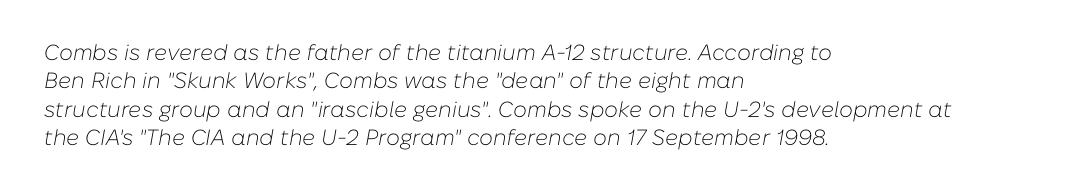
Q: Is the text bold? A: No.
Q: Is the text italic (slanted)? A: Yes, it leans right by about 10 degrees.
Q: Is the text underlined? A: No.
Q: How is the paragraph aligned? A: Left-aligned.
Q: Is the spacing between letters normal or unusually wide? A: Normal.
Q: Is the spacing between lines tight, normal or loose? A: Normal.
